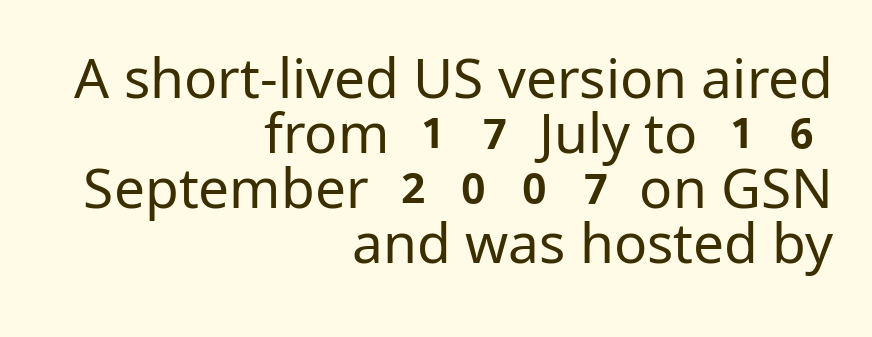
Q: Is the text bold? A: No.
Q: Is the text italic (slanted)? A: No, it is upright.
Q: Is the typeface a serif or a sans-serif typeface? A: Sans-serif.
Q: Is the text underlined? A: No.
Q: How is the paragraph aligned? A: Right-aligned.
Q: Is the spacing between letters normal or unusually wide? A: Normal.
Q: Is the spacing between lines tight, normal or loose? A: Tight.
Q: Width (condensed, normal, or wide)? A: Normal.
Q: Stroke contrast? A: Low.
Q: x-height? A: Medium.
Q: Monospaced? A: No.
